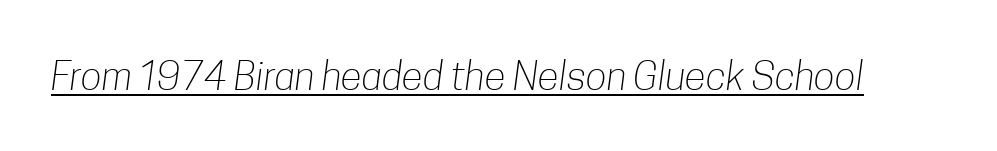
Proportional: the letters do not fall into vertical columns. The rendering uses the underline text-decoration. The type is set solid horizontally, with unmodified tracking. Unbolded letterforms with no extra heft.
